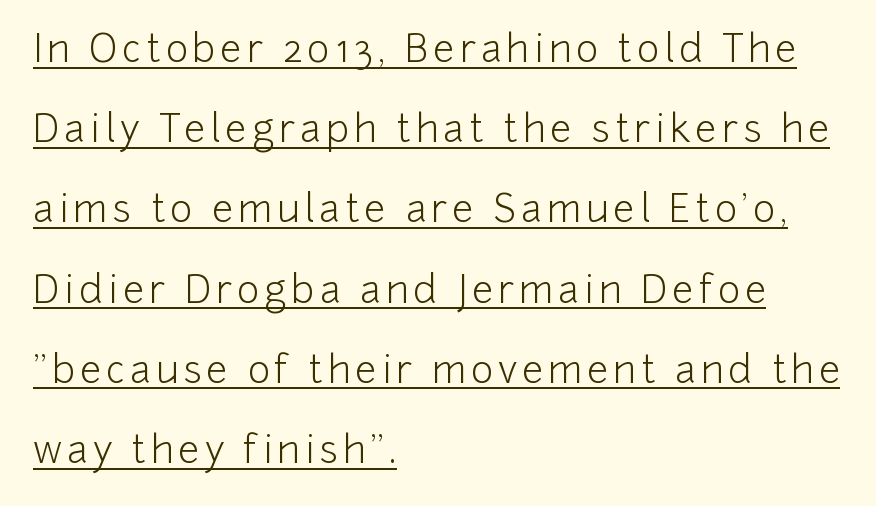
Q: Is the text bold? A: No.
Q: Is the text italic (slanted)? A: No, it is upright.
Q: Is the typeface a serif or a sans-serif typeface? A: Sans-serif.
Q: Is the text underlined? A: Yes.
Q: How is the paragraph aligned? A: Left-aligned.
Q: Is the spacing between lines tight, normal or loose? A: Loose.
Q: Width (condensed, normal, or wide)? A: Normal.
Q: Stroke contrast? A: Low.
Q: x-height? A: Medium.
Q: Monospaced? A: No.
